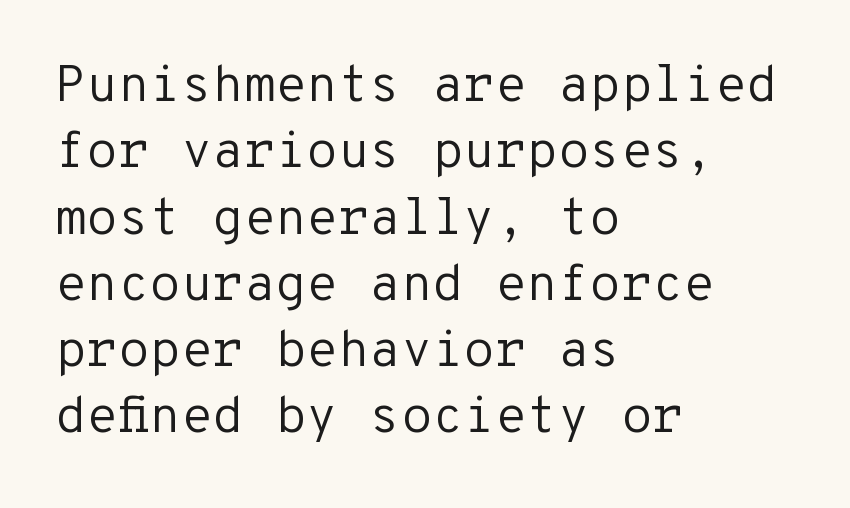
The image shows 51 px regular-weight sans-serif type, upright, monospaced; set left-aligned, normal line spacing (1.3x), normal letter spacing, not underlined; low stroke contrast and a medium x-height.
